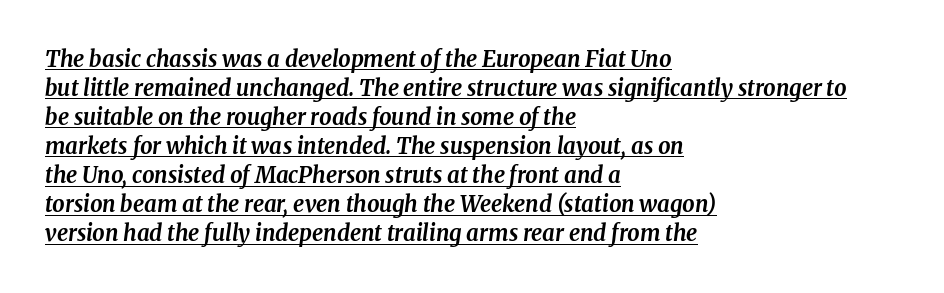
{"italic": "yes", "lean": "right", "slant_degrees": 8, "bold": "yes", "underline": "yes", "align": "left", "line_spacing": "normal", "line_spacing_ratio": 1.32, "letter_spacing": "normal", "letter_spacing_em": 0.0, "glyph_px": 22}
